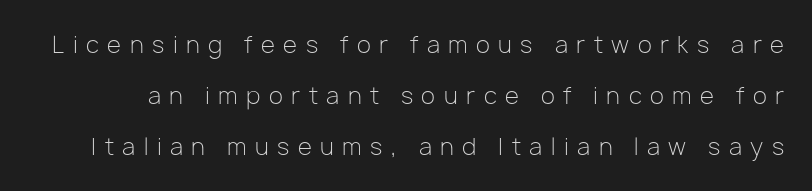
The image shows 23 px text type, upright; set loose line spacing (2.21x), unusually wide letter spacing (+0.37 em), not underlined.
